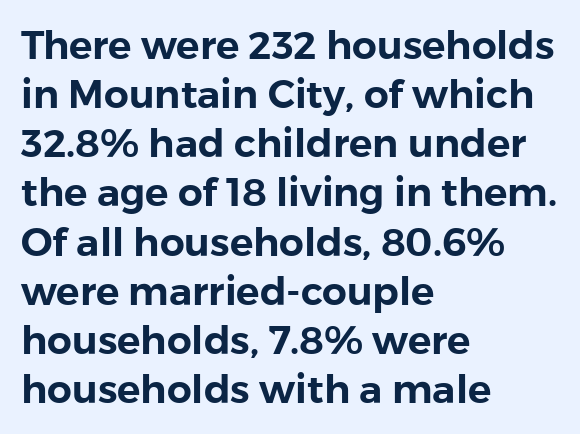
You could call the tracking neutral — neither tight nor loose. The area under the type is left untouched. Do the characters align in a grid? No, the font is proportional. In terms of letterform style, serifs are entirely absent. Left-aligned paragraph, ragged on the right.
